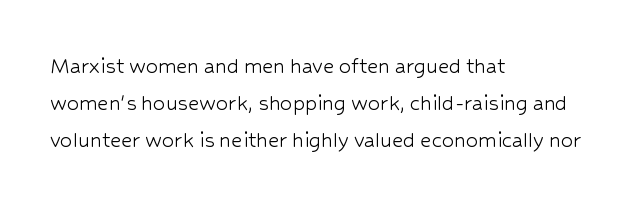
The image shows 24 px text type, upright; set left-aligned, normal line spacing (1.54x), normal letter spacing, not underlined.
